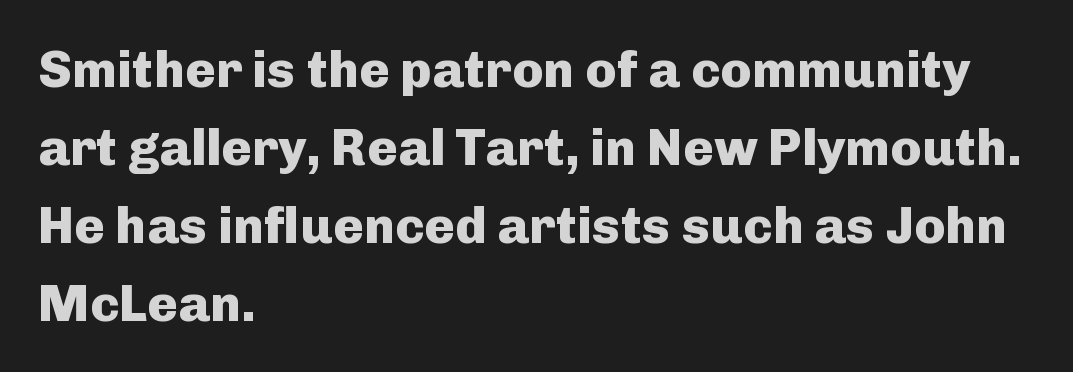
The image shows 52 px heavy sans-serif type, upright; set left-aligned, normal line spacing (1.5x), normal letter spacing, not underlined; low stroke contrast and a medium x-height.
